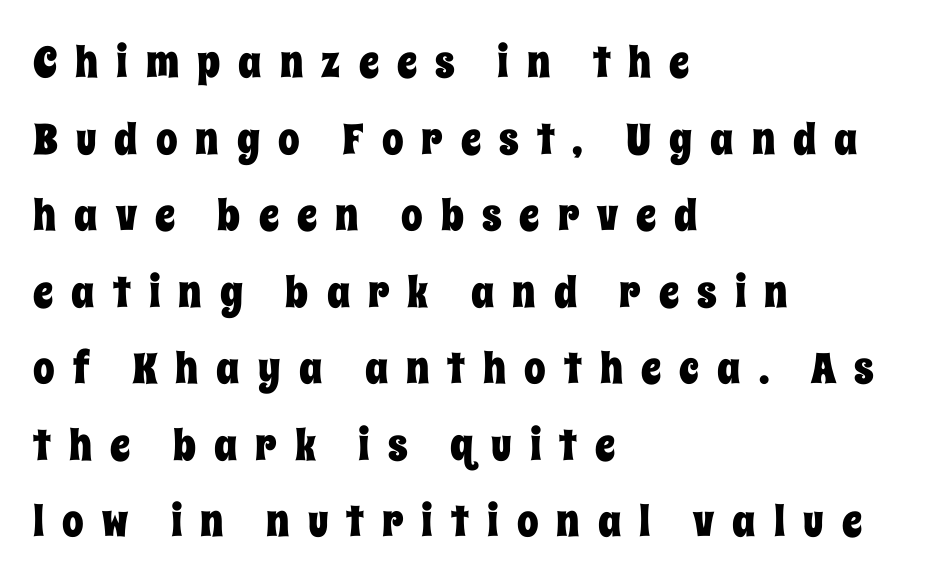
The image shows 43 px condensed type, upright; set left-aligned, line spacing 1.78x, unusually wide letter spacing (+0.42 em), not underlined; low stroke contrast and a large x-height.
